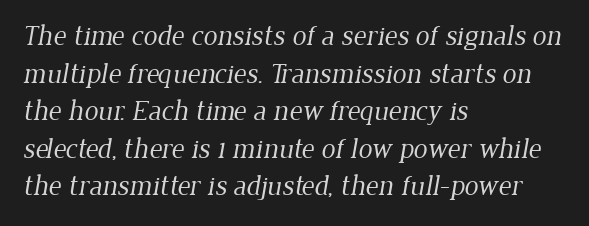
Q: Is the text bold? A: No.
Q: Is the typeface a serif or a sans-serif typeface? A: Serif.
Q: Is the text underlined? A: No.
Q: How is the paragraph aligned? A: Left-aligned.
Q: Is the spacing between letters normal or unusually wide? A: Normal.
Q: Is the spacing between lines tight, normal or loose? A: Normal.
Q: Width (condensed, normal, or wide)? A: Normal.
Q: Stroke contrast? A: Low.
Q: x-height? A: Medium.
Q: Monospaced? A: No.
